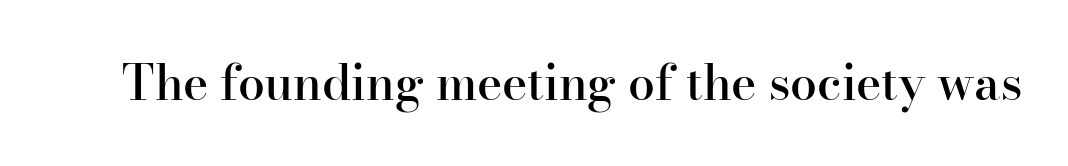
{"serif": "yes", "italic": "no", "bold": "semi", "weight": "semibold", "width": "normal", "stroke_contrast": "high", "x_height": "small", "monospaced": "no", "underline": "no", "letter_spacing": "normal", "letter_spacing_em": 0.0, "glyph_px": 48}
